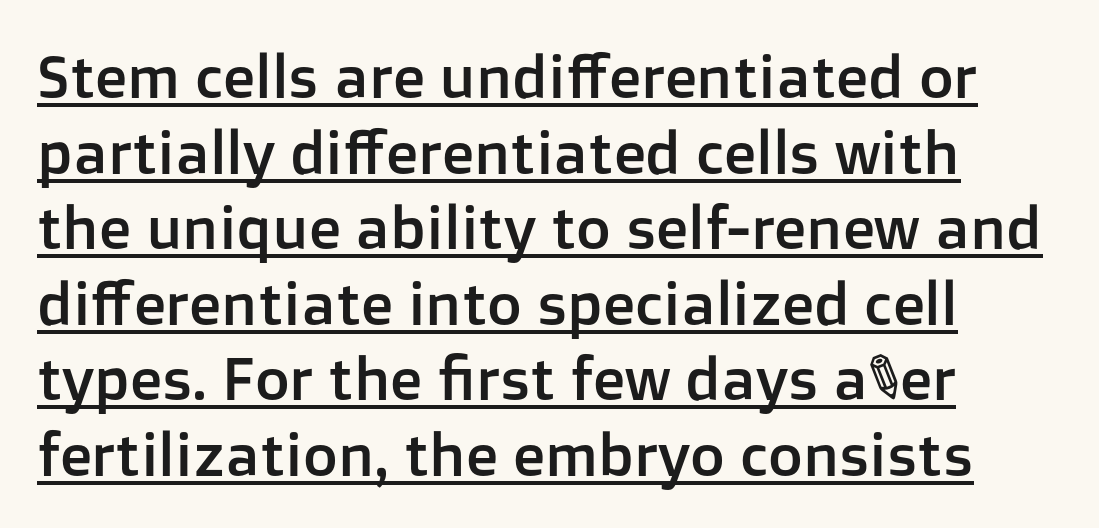
{"serif": "no", "italic": "no", "width": "normal", "stroke_contrast": "low", "x_height": "medium", "monospaced": "no", "underline": "yes", "align": "left", "line_spacing": "normal", "line_spacing_ratio": 1.26, "letter_spacing": "normal", "letter_spacing_em": 0.0, "glyph_px": 60}
